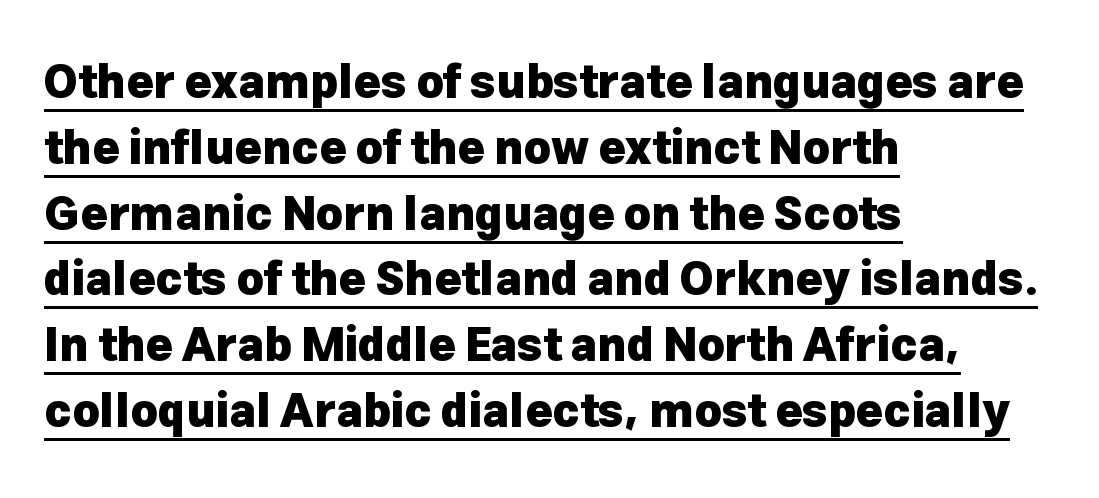
The designer went with a sans here, leaving each stem footless. Horizontally, the lines are justified to the leading edge only. The vertical gap from one line to the next is medium. No extra tracking has been applied to these lines. This sample has the flowing, uneven cadence of proportional lettering. Glance below the letters and you will spot a drawn line.
